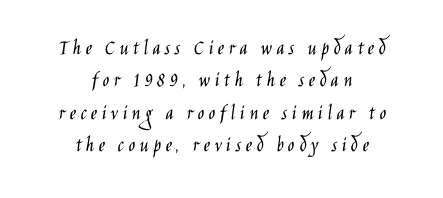
Q: Is the text bold? A: No.
Q: Is the text italic (slanted)? A: Yes.
Q: Is the text underlined? A: No.
Q: How is the paragraph aligned? A: Centered.
Q: Is the spacing between letters normal or unusually wide? A: Unusually wide.
Q: Is the spacing between lines tight, normal or loose? A: Normal.
